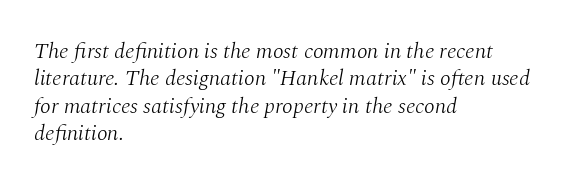
Q: Is the text bold? A: No.
Q: Is the text italic (slanted)? A: Yes, it leans right by about 10 degrees.
Q: Is the text underlined? A: No.
Q: How is the paragraph aligned? A: Left-aligned.
Q: Is the spacing between letters normal or unusually wide? A: Normal.
Q: Is the spacing between lines tight, normal or loose? A: Normal.
